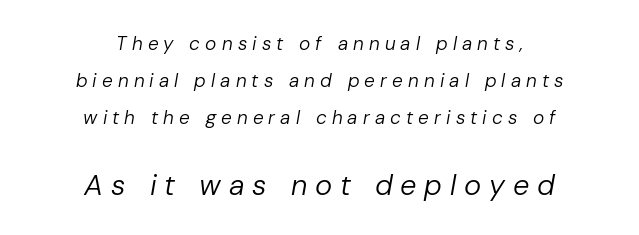
{"italic": "yes", "lean": "right", "slant_degrees": 10, "bold": "no", "weight": "regular", "width": "normal", "stroke_contrast": "low", "x_height": "medium", "monospaced": "no", "underline": "no", "align": "center", "line_spacing": "loose", "line_spacing_ratio": 1.96, "letter_spacing": "wide", "letter_spacing_em": 0.27, "larger_block": "second", "size_ratio": 1.53, "glyph_px": 29}
